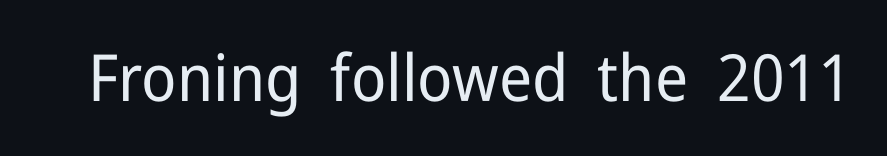
The image shows 65 px regular-weight sans-serif type, upright; set normal letter spacing, not underlined; low stroke contrast and a medium x-height.
